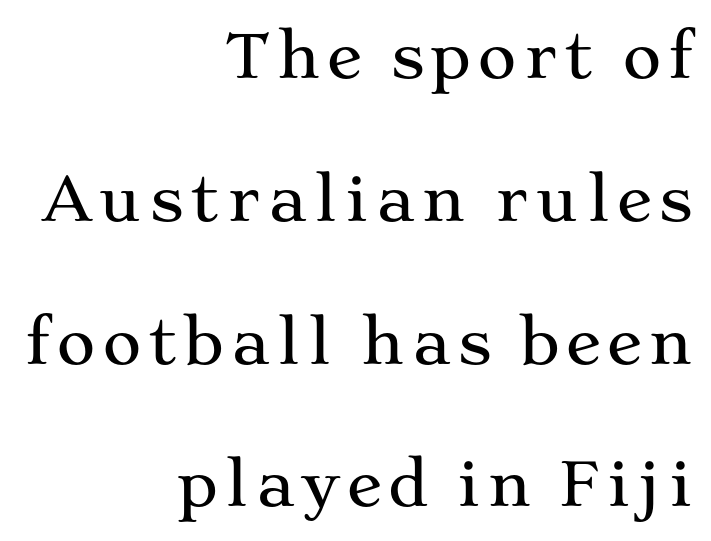
When letters stand straight like this, we call the style roman or upright. This rendering employs a face with finishing strokes, i.e., a serif. The space between consecutive lines is lavish. The rendering anchors every line to the right-hand side. The rendering uses natural spacing where letterforms have individual widths. Letters rest on an invisible, unmarked baseline.
